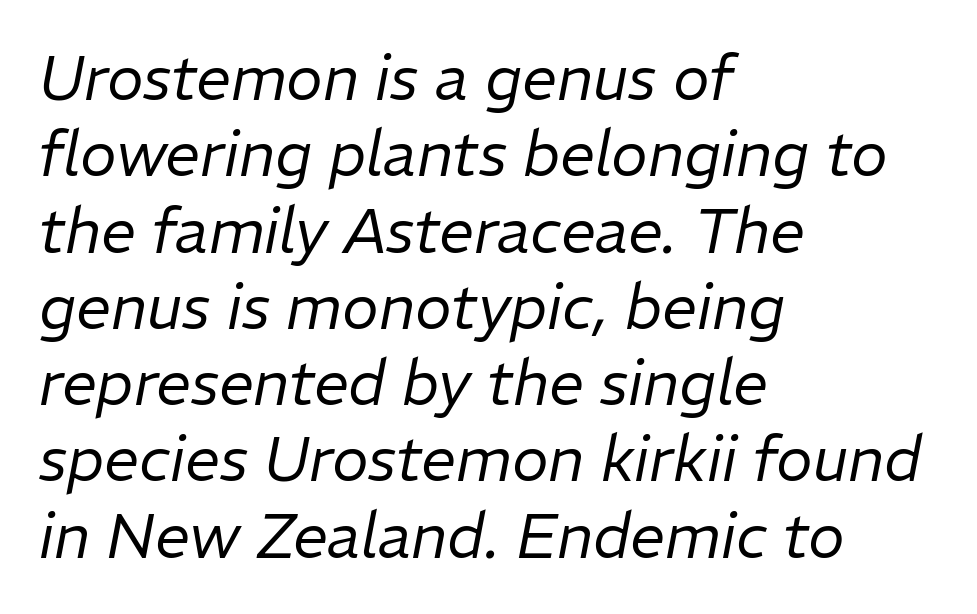
{"italic": "yes", "lean": "right", "slant_degrees": 11, "bold": "no", "weight": "regular", "width": "normal", "stroke_contrast": "low", "x_height": "medium", "monospaced": "no", "underline": "no", "align": "left", "line_spacing_ratio": 1.23, "letter_spacing": "normal", "letter_spacing_em": 0.0, "glyph_px": 62}
